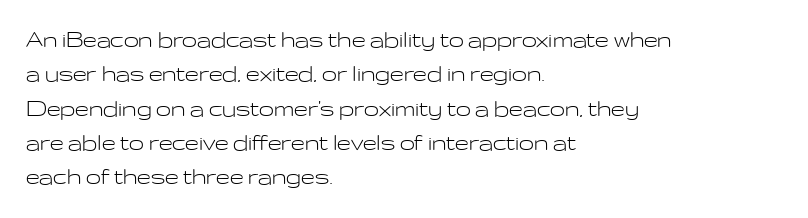
The letterforms sit at book weight or below. Honestly, the letter spacing is just normal — you wouldn't notice it. The type sits square on the baseline with zero lean. Unmarked baselines from the first word to the last. The text block is weighted toward the left margin, trailing off unevenly rightward. The designer left line spacing at the default.
